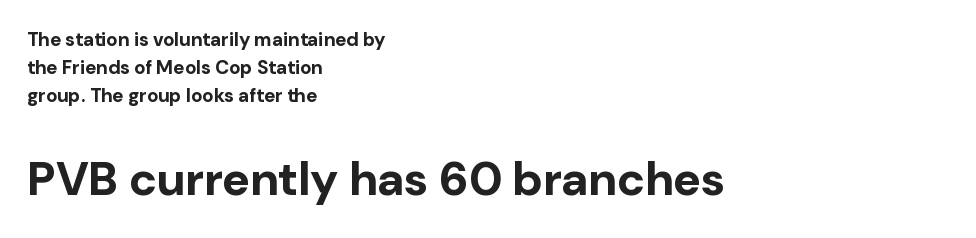
The image shows 47 px bold sans-serif type, upright; set left-aligned, normal line spacing (1.47x), normal letter spacing, not underlined; the second (bottom) block is 2.47x larger; low stroke contrast and a medium x-height.
